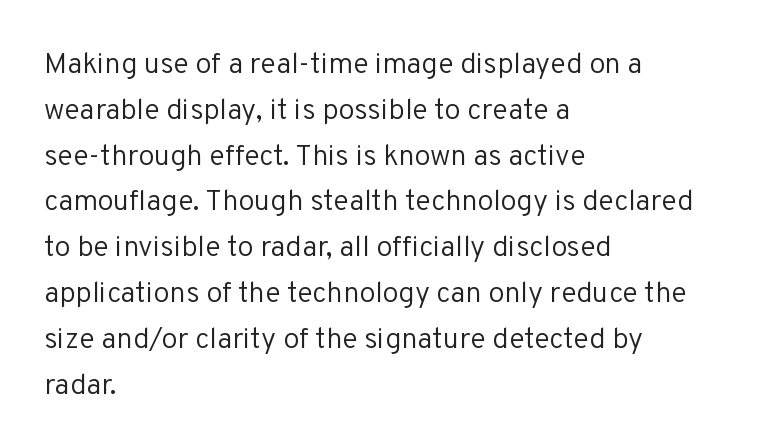
{"serif": "no", "italic": "no", "bold": "no", "weight": "regular", "width": "normal", "stroke_contrast": "low", "x_height": "medium", "monospaced": "no", "underline": "no", "align": "left", "line_spacing": "normal", "line_spacing_ratio": 1.58, "letter_spacing": "normal", "letter_spacing_em": 0.0, "glyph_px": 29}
